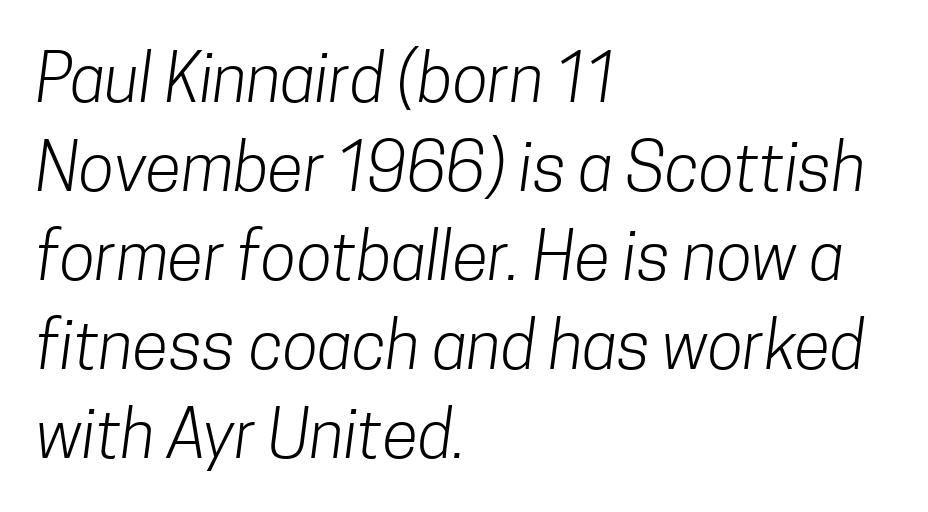
The image shows 66 px light, condensed sans-serif type; set left-aligned, normal line spacing (1.35x), normal letter spacing, not underlined; low stroke contrast and a medium x-height.
